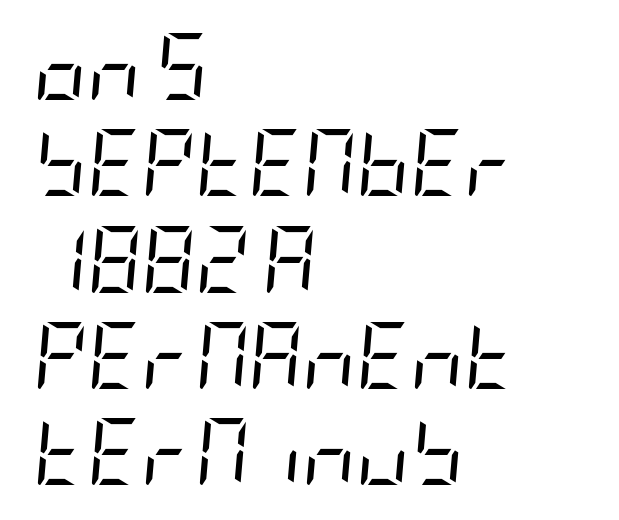
The image shows 66 px regular-weight, condensed type, italic (leaning right); set left-aligned, normal line spacing (1.46x), normal letter spacing, not underlined; low stroke contrast and a large x-height.
